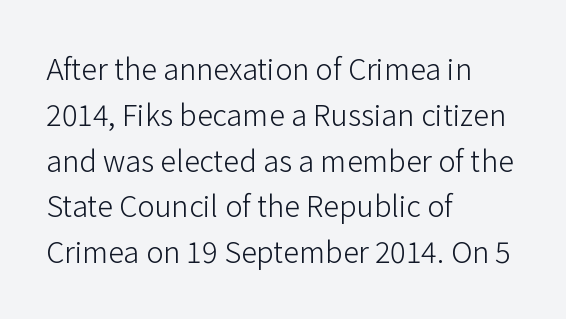
Q: Is the text bold? A: No.
Q: Is the text italic (slanted)? A: No, it is upright.
Q: Is the typeface a serif or a sans-serif typeface? A: Sans-serif.
Q: Is the text underlined? A: No.
Q: How is the paragraph aligned? A: Left-aligned.
Q: Is the spacing between letters normal or unusually wide? A: Normal.
Q: Is the spacing between lines tight, normal or loose? A: Normal.
Q: Width (condensed, normal, or wide)? A: Normal.
Q: Stroke contrast? A: Low.
Q: x-height? A: Medium.
Q: Monospaced? A: No.
